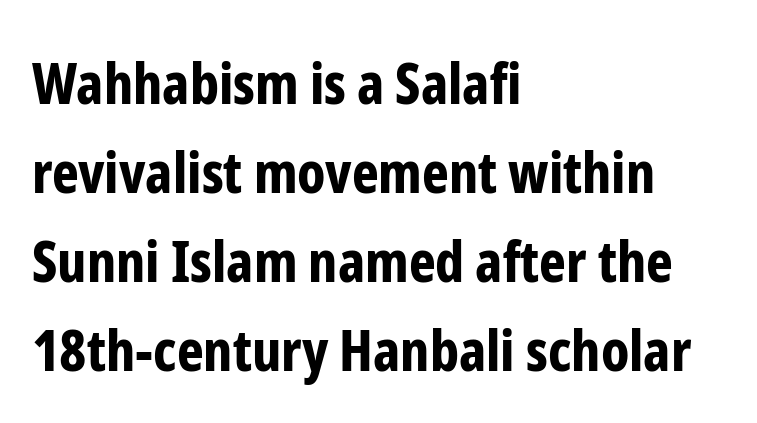
Q: Is the text bold? A: Yes.
Q: Is the text italic (slanted)? A: No, it is upright.
Q: Is the typeface a serif or a sans-serif typeface? A: Sans-serif.
Q: Is the text underlined? A: No.
Q: How is the paragraph aligned? A: Left-aligned.
Q: Is the spacing between letters normal or unusually wide? A: Normal.
Q: Is the spacing between lines tight, normal or loose? A: Normal.
Q: Width (condensed, normal, or wide)? A: Condensed.
Q: Stroke contrast? A: Low.
Q: x-height? A: Medium.
Q: Monospaced? A: No.
